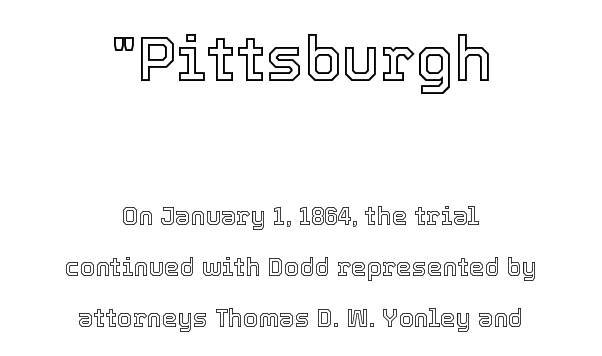
{"italic": "no", "width": "normal", "x_height": "medium", "monospaced": "no", "underline": "no", "align": "center", "line_spacing": "loose", "line_spacing_ratio": 2.03, "letter_spacing": "normal", "letter_spacing_em": 0.0, "larger_block": "first", "size_ratio": 2.52, "glyph_px": 63}
